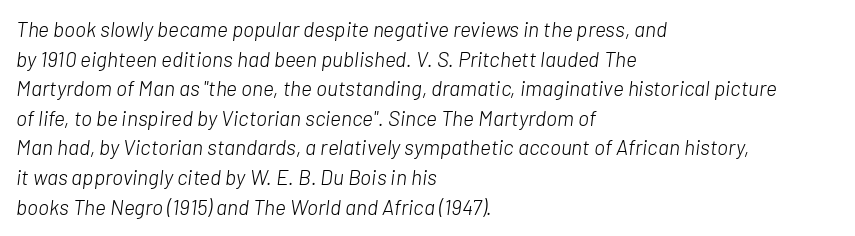
Q: Is the text bold? A: No.
Q: Is the text italic (slanted)? A: Yes, it leans right by about 7 degrees.
Q: Is the text underlined? A: No.
Q: How is the paragraph aligned? A: Left-aligned.
Q: Is the spacing between letters normal or unusually wide? A: Normal.
Q: Is the spacing between lines tight, normal or loose? A: Normal.
